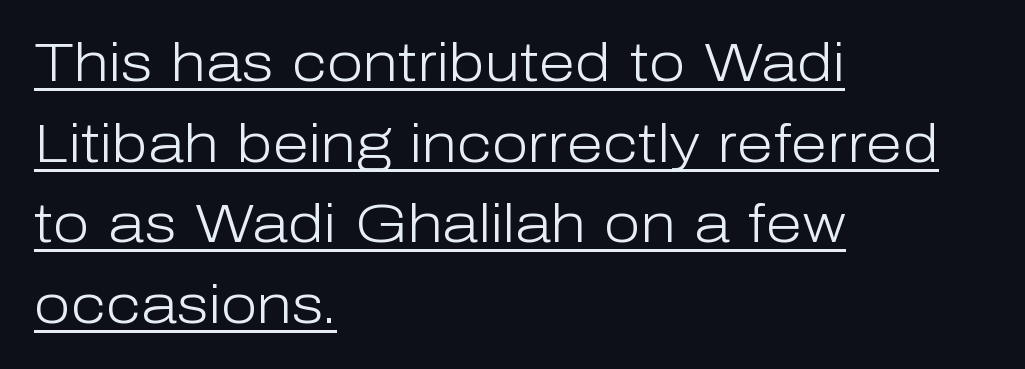
Q: Is the text bold? A: No.
Q: Is the text italic (slanted)? A: No, it is upright.
Q: Is the typeface a serif or a sans-serif typeface? A: Sans-serif.
Q: Is the text underlined? A: Yes.
Q: How is the paragraph aligned? A: Left-aligned.
Q: Is the spacing between letters normal or unusually wide? A: Normal.
Q: Is the spacing between lines tight, normal or loose? A: Normal.
Q: Width (condensed, normal, or wide)? A: Normal.
Q: Stroke contrast? A: Low.
Q: x-height? A: Medium.
Q: Monospaced? A: No.
